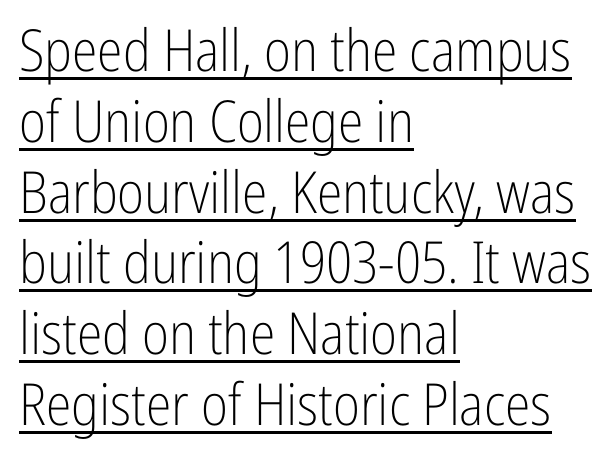
The image shows 58 px light, condensed sans-serif type, upright; set left-aligned, line spacing 1.22x, normal letter spacing, underlined; low stroke contrast and a medium x-height.
